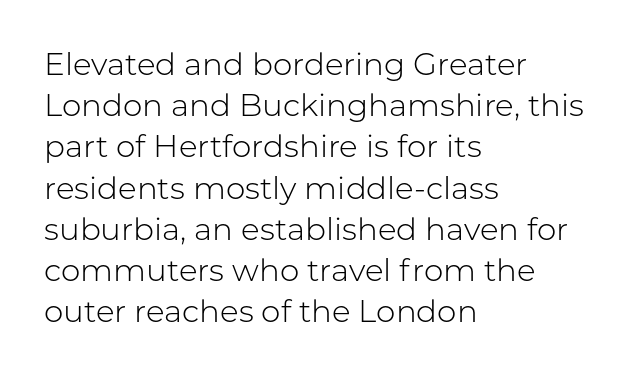
{"serif": "no", "italic": "no", "bold": "no", "weight": "light", "width": "normal", "stroke_contrast": "low", "x_height": "medium", "monospaced": "no", "underline": "no", "align": "left", "line_spacing": "normal", "line_spacing_ratio": 1.33, "letter_spacing": "normal", "letter_spacing_em": 0.0, "glyph_px": 31}
